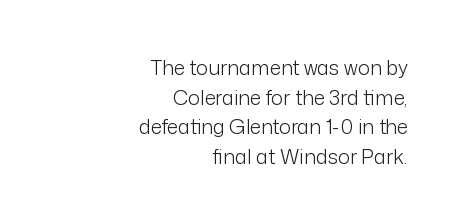
The font sits on the lighter half of the weight spectrum, regular included. Is the letter spacing exaggerated? No — it looks like the ordinary default. Type without underlining. Leading: standard.
